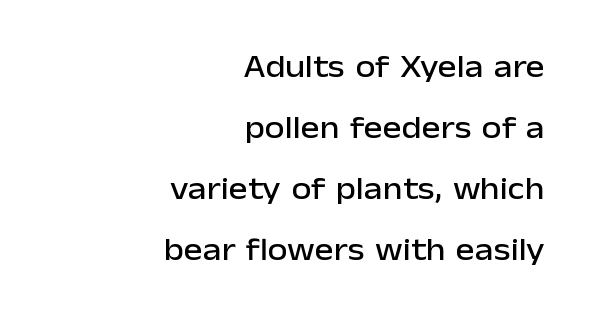
Q: Is the text italic (slanted)? A: No, it is upright.
Q: Is the typeface a serif or a sans-serif typeface? A: Sans-serif.
Q: Is the text underlined? A: No.
Q: How is the paragraph aligned? A: Right-aligned.
Q: Is the spacing between letters normal or unusually wide? A: Normal.
Q: Is the spacing between lines tight, normal or loose? A: Loose.
Q: Width (condensed, normal, or wide)? A: Normal.
Q: Stroke contrast? A: Low.
Q: x-height? A: Medium.
Q: Monospaced? A: No.
